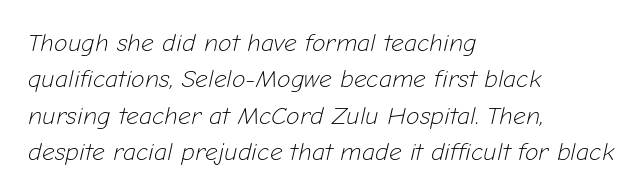
Stem width sits at or under what a default text font uses. Designer's note — italics engaged. The glyphs are unaccompanied by any horizontal stroke below them. A classic flush-left, rag-right setting is used for this passage. The designer left line spacing at the default. This sample uses plain, unmodified letter spacing.
